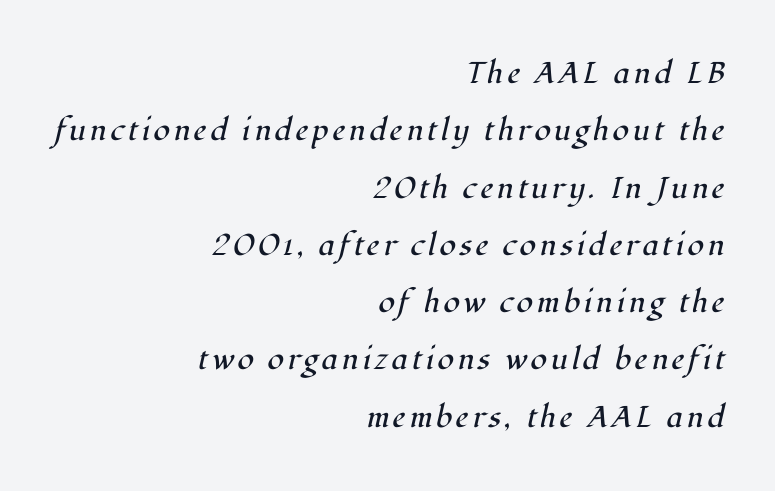
Stroke mass is kept to a normal reading level or below. A typesetter would label this face a serif. You could not count columns in this text — the font is proportionally spaced. This sample uses an oblique cut, with every glyph tilted off the vertical.
